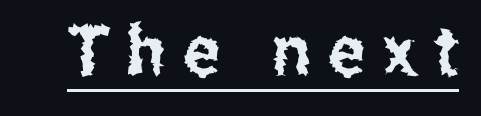
Q: Is the text italic (slanted)? A: No, it is upright.
Q: Is the typeface a serif or a sans-serif typeface? A: Sans-serif.
Q: Is the text underlined? A: Yes.
Q: Is the spacing between letters normal or unusually wide? A: Unusually wide.
Q: Width (condensed, normal, or wide)? A: Condensed.
Q: Stroke contrast? A: Low.
Q: x-height? A: Medium.
Q: Monospaced? A: No.
